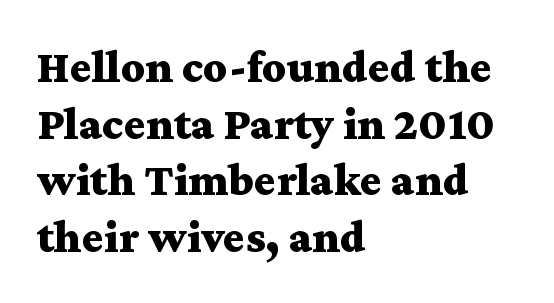
The image shows 46 px bold, wide serif type, upright; set left-aligned, line spacing 1.23x, normal letter spacing, not underlined; medium stroke contrast and a medium x-height.
